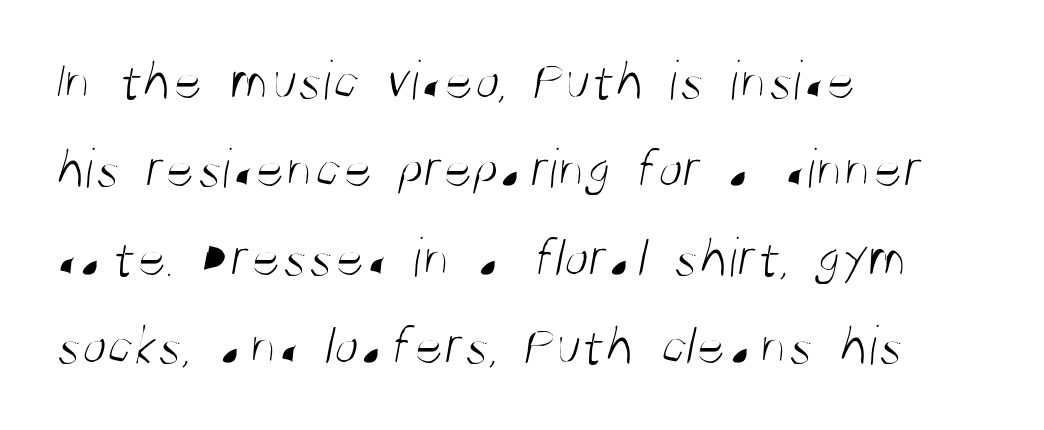
The face used here is proportionally spaced, like ordinary book or web type. Unbolded letterforms with no extra heft. The gaps between neighbouring characters are ordinary and unremarkable. What kind of face is this? One without serifs — a sans. Notice how descenders clear the ascenders below comfortably — that's standard leading. The ragged edge is on the right, which tells us the setting is flush left.
